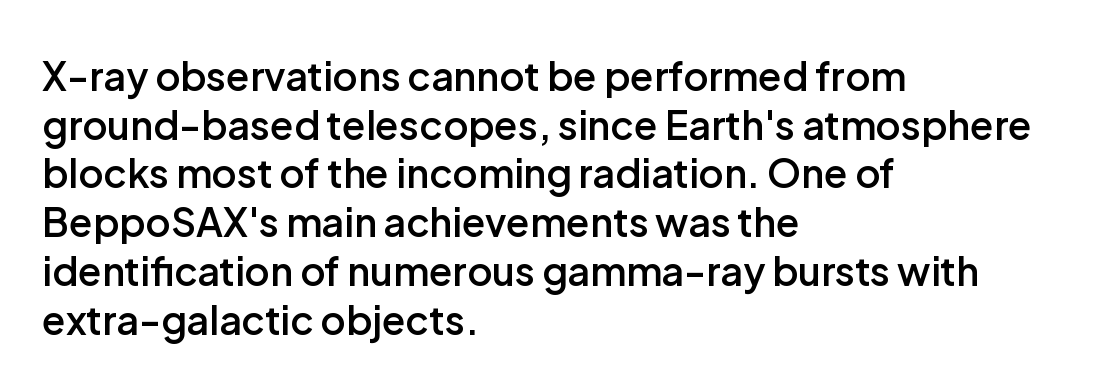
{"serif": "no", "italic": "no", "bold": "semi", "weight": "semibold", "width": "normal", "stroke_contrast": "low", "x_height": "medium", "monospaced": "no", "underline": "no", "align": "left", "line_spacing": "normal", "line_spacing_ratio": 1.25, "letter_spacing": "normal", "letter_spacing_em": 0.0, "glyph_px": 39}
